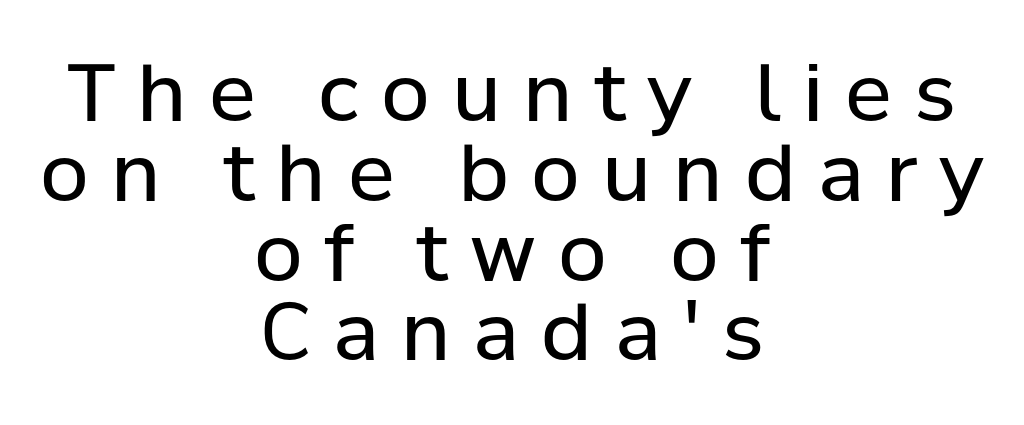
Q: Is the text bold? A: No.
Q: Is the text italic (slanted)? A: No, it is upright.
Q: Is the typeface a serif or a sans-serif typeface? A: Sans-serif.
Q: Is the text underlined? A: No.
Q: How is the paragraph aligned? A: Centered.
Q: Is the spacing between letters normal or unusually wide? A: Unusually wide.
Q: Is the spacing between lines tight, normal or loose? A: Tight.
Q: Width (condensed, normal, or wide)? A: Normal.
Q: Stroke contrast? A: Low.
Q: x-height? A: Medium.
Q: Monospaced? A: No.
